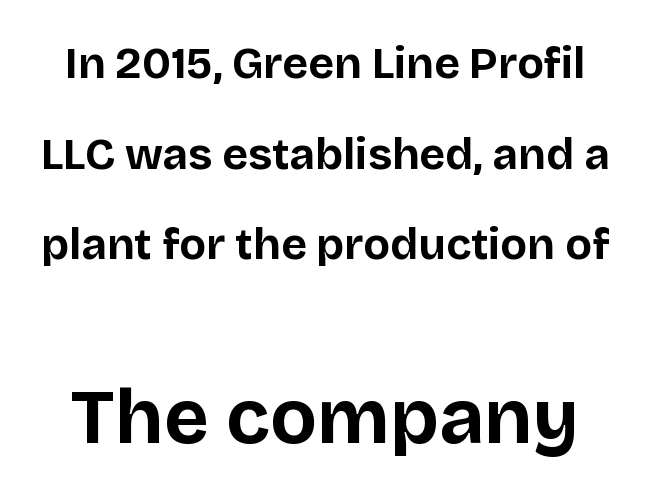
Q: Is the text bold? A: Yes.
Q: Is the text italic (slanted)? A: No, it is upright.
Q: Is the typeface a serif or a sans-serif typeface? A: Sans-serif.
Q: Is the text underlined? A: No.
Q: Is the spacing between letters normal or unusually wide? A: Normal.
Q: Is the spacing between lines tight, normal or loose? A: Loose.
Q: Which block of text is set in a larger size, the first (top) or the second (bottom)? A: The second (bottom) one.
Q: Width (condensed, normal, or wide)? A: Normal.
Q: Stroke contrast? A: Low.
Q: x-height? A: Large.
Q: Monospaced? A: No.
